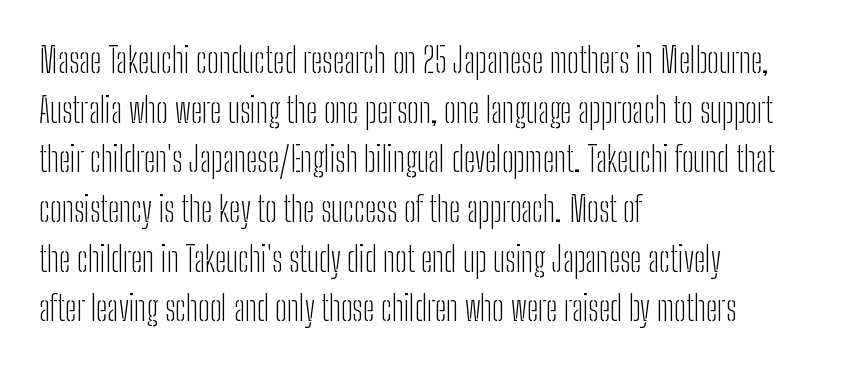
Q: Is the text bold? A: No.
Q: Is the text italic (slanted)? A: No, it is upright.
Q: Is the typeface a serif or a sans-serif typeface? A: Sans-serif.
Q: Is the text underlined? A: No.
Q: How is the paragraph aligned? A: Left-aligned.
Q: Is the spacing between letters normal or unusually wide? A: Normal.
Q: Is the spacing between lines tight, normal or loose? A: Normal.
Q: Width (condensed, normal, or wide)? A: Condensed.
Q: Stroke contrast? A: Low.
Q: x-height? A: Medium.
Q: Monospaced? A: No.
